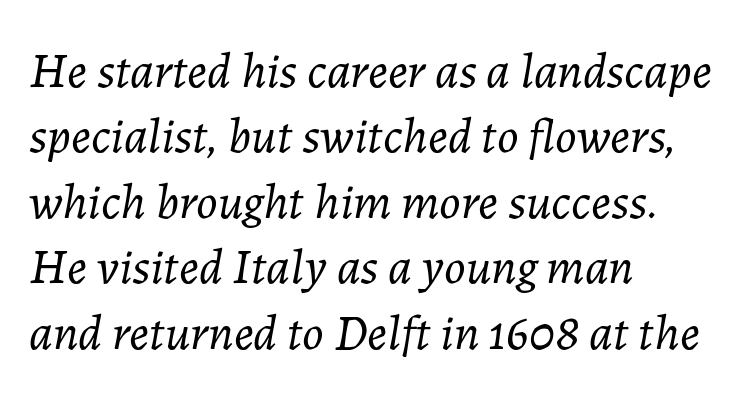
The image shows 50 px light type, italic (leaning right); set left-aligned, normal line spacing (1.31x), normal letter spacing, not underlined; low stroke contrast and a medium x-height.
